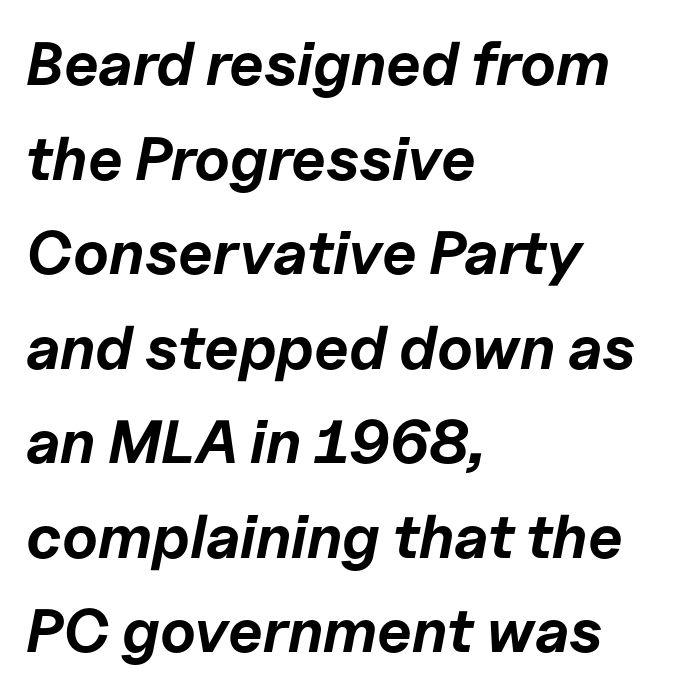
The image shows 61 px bold type, italic (leaning right); set left-aligned, normal line spacing (1.55x), normal letter spacing, not underlined; low stroke contrast and a medium x-height.
